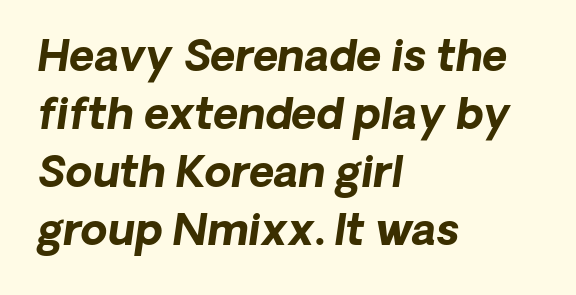
The image shows 43 px bold type, italic (leaning right); set left-aligned, normal line spacing (1.35x), normal letter spacing, not underlined; low stroke contrast and a medium x-height.
